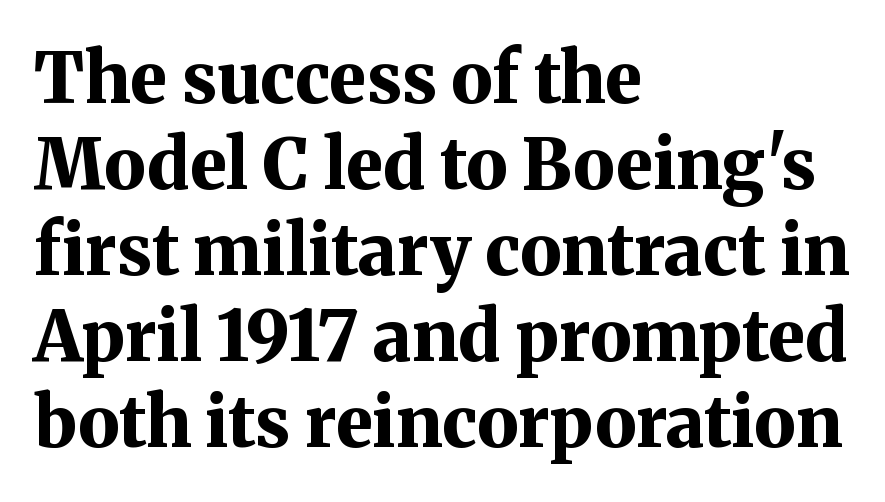
{"serif": "yes", "italic": "no", "bold": "yes", "weight": "bold", "width": "normal", "stroke_contrast": "medium", "x_height": "medium", "monospaced": "no", "underline": "no", "align": "left", "line_spacing_ratio": 1.23, "letter_spacing": "normal", "letter_spacing_em": 0.0, "glyph_px": 70}
